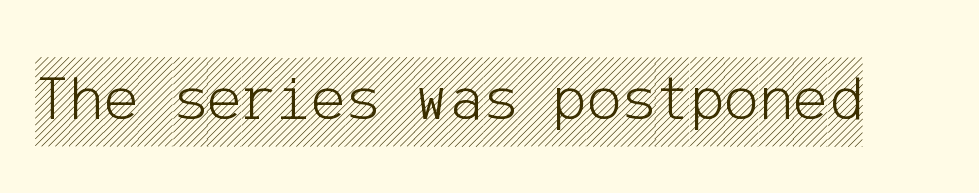
Q: Is the text italic (slanted)? A: No, it is upright.
Q: Is the text underlined? A: No.
Q: Is the spacing between letters normal or unusually wide? A: Normal.
Q: Width (condensed, normal, or wide)? A: Condensed.
Q: x-height? A: Large.
